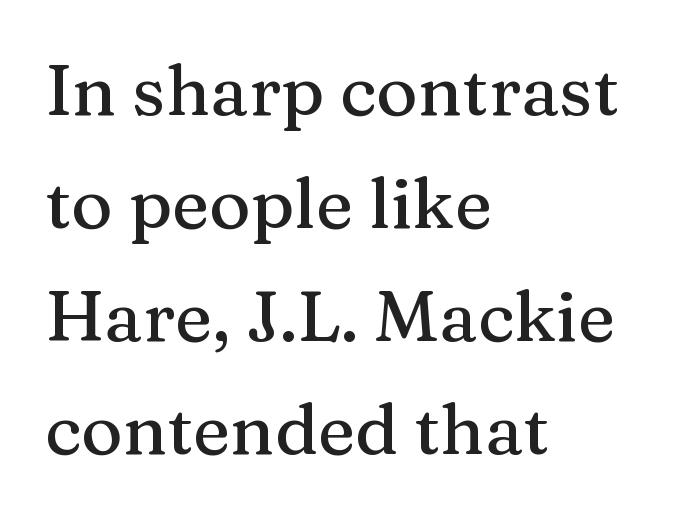
The image shows 71 px serif type, upright; set left-aligned, normal line spacing (1.59x), normal letter spacing, not underlined; medium stroke contrast and a medium x-height.
